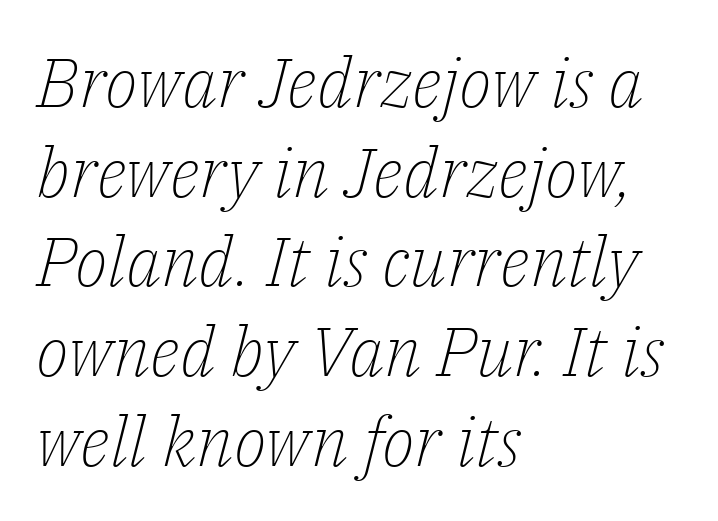
The image shows 69 px light serif type, italic (leaning right); set left-aligned, normal line spacing (1.3x), normal letter spacing, not underlined; low stroke contrast and a medium x-height.
